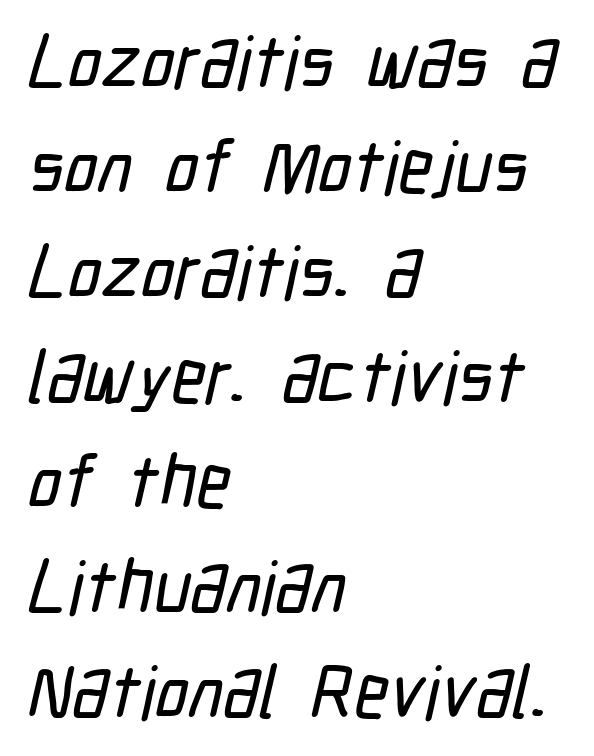
Quick note: underline off. Spacing verdict: proportional, widths tailored to each character. The horizontal fit of the characters is conventional and even. Regarding leading, the lines here are spaced in the standard way.
